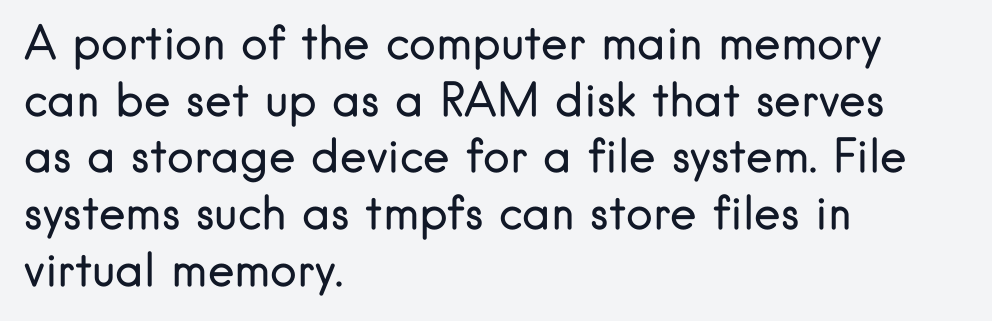
{"serif": "no", "italic": "no", "bold": "no", "weight": "regular", "width": "normal", "stroke_contrast": "low", "x_height": "small", "monospaced": "no", "underline": "no", "align": "left", "line_spacing": "normal", "line_spacing_ratio": 1.26, "letter_spacing": "normal", "letter_spacing_em": 0.0, "glyph_px": 45}
